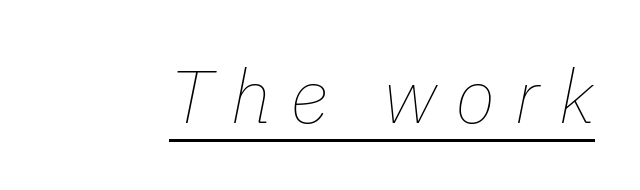
Q: Is the text bold? A: No.
Q: Is the text italic (slanted)? A: Yes, it leans right by about 11 degrees.
Q: Is the text underlined? A: Yes.
Q: Is the spacing between letters normal or unusually wide? A: Unusually wide.
Q: Width (condensed, normal, or wide)? A: Normal.
Q: Stroke contrast? A: Low.
Q: x-height? A: Medium.
Q: Monospaced? A: No.
